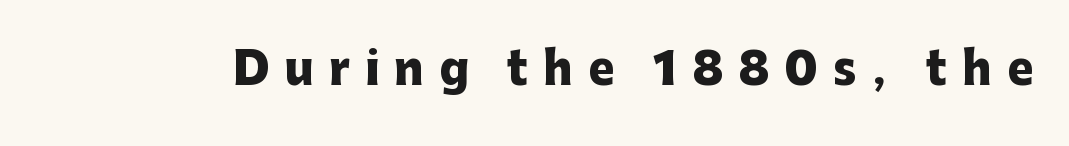
Q: Is the text bold? A: Yes.
Q: Is the text italic (slanted)? A: No, it is upright.
Q: Is the typeface a serif or a sans-serif typeface? A: Sans-serif.
Q: Is the text underlined? A: No.
Q: Is the spacing between letters normal or unusually wide? A: Unusually wide.
Q: Width (condensed, normal, or wide)? A: Normal.
Q: Stroke contrast? A: Low.
Q: x-height? A: Medium.
Q: Monospaced? A: No.
